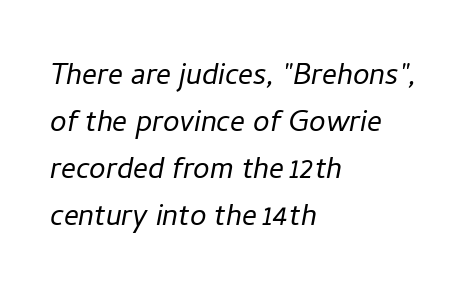
Q: Is the text bold? A: No.
Q: Is the text italic (slanted)? A: Yes, it leans right by about 11 degrees.
Q: Is the text underlined? A: No.
Q: How is the paragraph aligned? A: Left-aligned.
Q: Is the spacing between letters normal or unusually wide? A: Normal.
Q: Is the spacing between lines tight, normal or loose? A: Normal.
Q: Width (condensed, normal, or wide)? A: Normal.
Q: Stroke contrast? A: Low.
Q: x-height? A: Medium.
Q: Monospaced? A: No.
